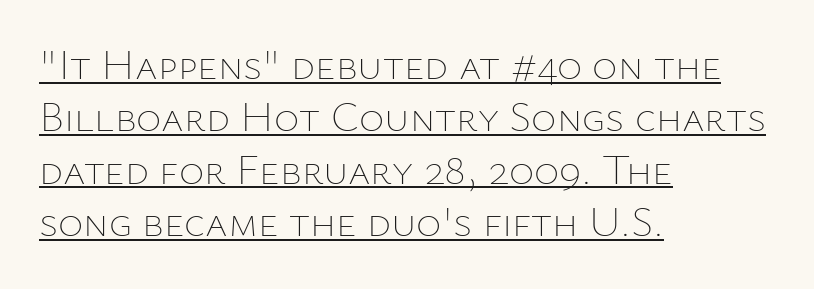
The lines in this sample share a left origin and differ only in where they stop. Rendered with straight, roman letterforms. The horizontal fit of the characters is conventional and even. Every word sits above its own underline.
